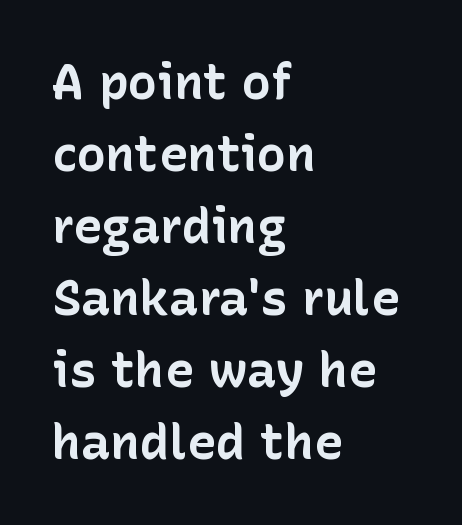
The image shows 49 px bold sans-serif type, upright; set left-aligned, normal line spacing (1.47x), normal letter spacing, not underlined; low stroke contrast and a medium x-height.
